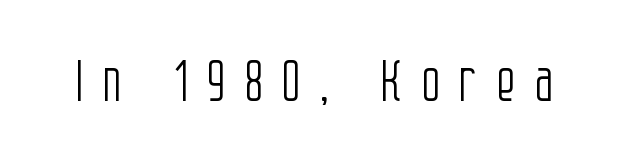
The zone under the glyphs is completely vacant. Spacing between characters has been opened up far beyond the box default. The letters carry no serifs — their stems end cleanly without finishing strokes. Note the varied advance widths — an 'i' is clearly narrower than an 'm'. Is this a heavy cut? Hardly; it is regular or lighter.
